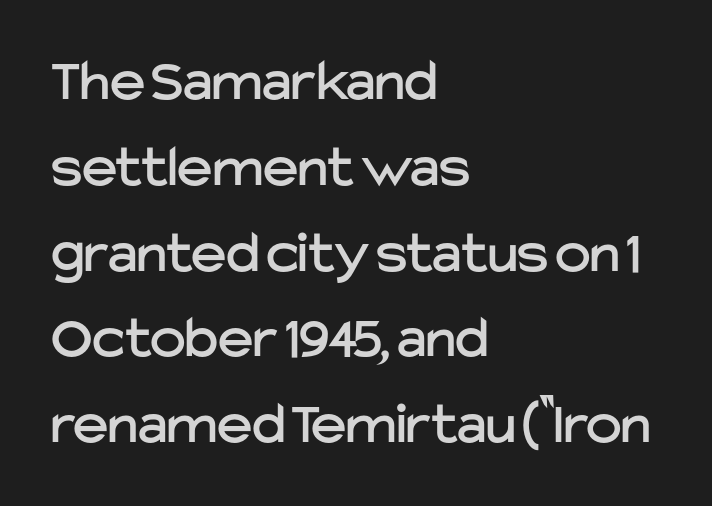
{"serif": "no", "italic": "no", "width": "normal", "stroke_contrast": "low", "x_height": "medium", "monospaced": "no", "underline": "no", "align": "left", "line_spacing": "normal", "line_spacing_ratio": 1.43, "letter_spacing": "normal", "letter_spacing_em": 0.0, "glyph_px": 60}
